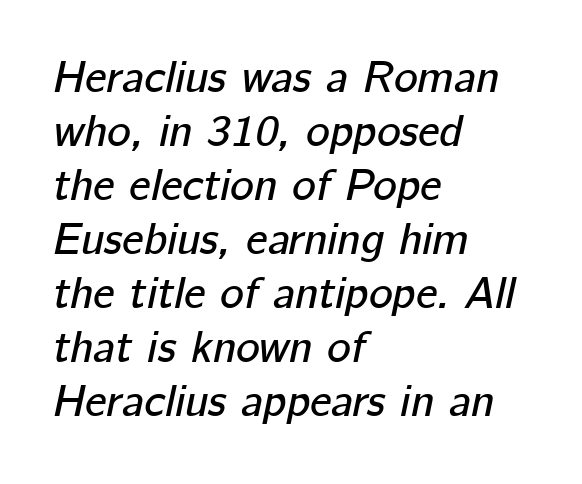
The passage shown has conventional tracking throughout. Do the characters align in a grid? No, the font is proportional. Beneath every word, the page is bare. Each line starts at the same left margin while the right side varies. If you drew a line through each stem, it would be angled.
